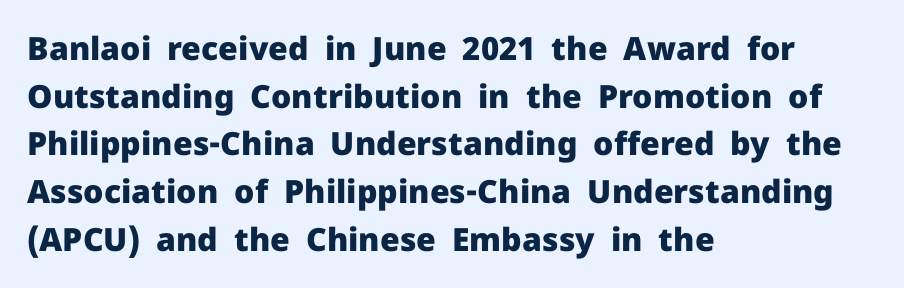
{"serif": "no", "italic": "no", "bold": "yes", "weight": "heavy", "width": "normal", "stroke_contrast": "low", "x_height": "medium", "monospaced": "no", "underline": "no", "align": "left", "line_spacing": "normal", "line_spacing_ratio": 1.49, "letter_spacing": "normal", "letter_spacing_em": 0.0, "glyph_px": 32}
